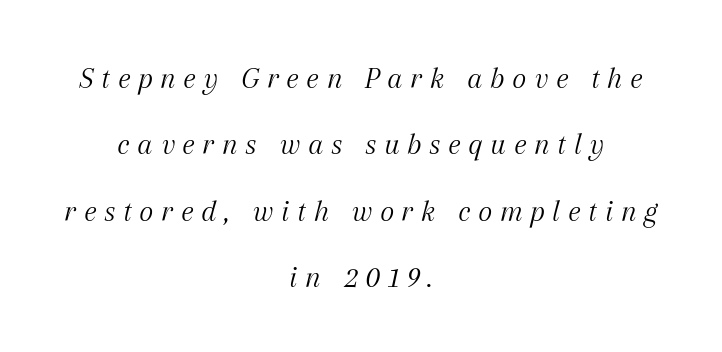
{"serif": "yes", "italic": "yes", "lean": "right", "slant_degrees": 12, "bold": "no", "weight": "light", "width": "normal", "stroke_contrast": "medium", "x_height": "medium", "monospaced": "no", "underline": "no", "align": "center", "line_spacing": "loose", "line_spacing_ratio": 2.14, "letter_spacing": "wide", "letter_spacing_em": 0.23, "glyph_px": 31}
